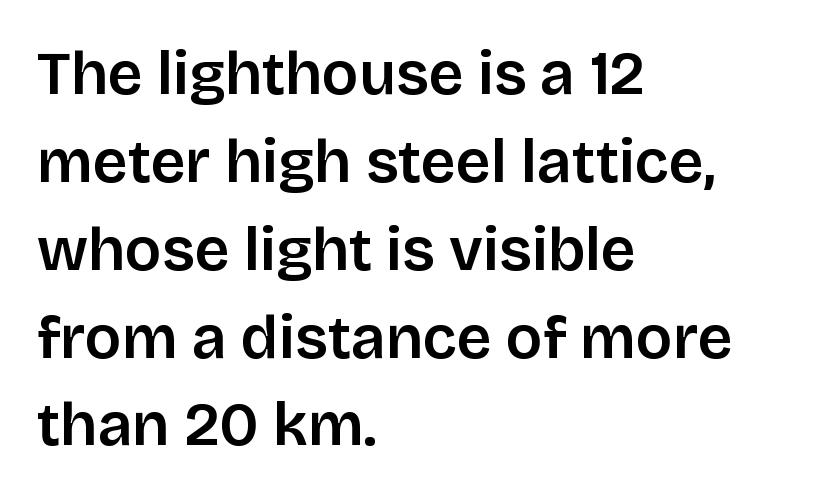
Q: Is the text italic (slanted)? A: No, it is upright.
Q: Is the typeface a serif or a sans-serif typeface? A: Sans-serif.
Q: Is the text underlined? A: No.
Q: How is the paragraph aligned? A: Left-aligned.
Q: Is the spacing between letters normal or unusually wide? A: Normal.
Q: Is the spacing between lines tight, normal or loose? A: Normal.
Q: Width (condensed, normal, or wide)? A: Normal.
Q: Stroke contrast? A: Low.
Q: x-height? A: Large.
Q: Monospaced? A: No.
